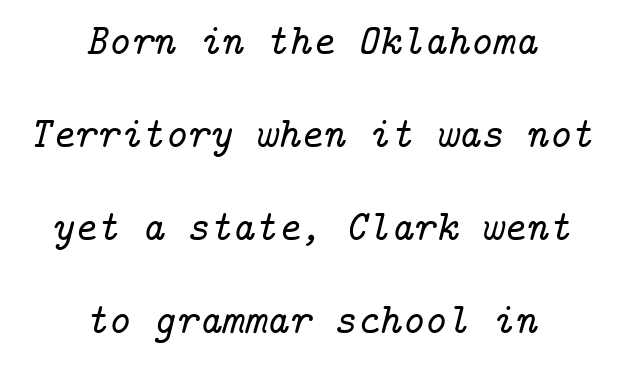
The text carries the slant typical of an italic or oblique font. The characters display serif detailing at their extremities. Short and long lines alike share a common midpoint. Anything drawn beneath the words? Only blank space. Inter-character spacing is left at the font's built-in metrics.
